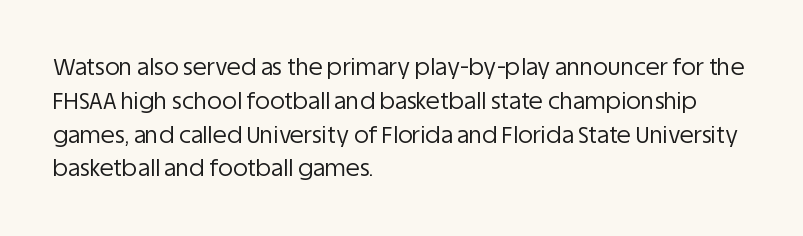
Q: Is the text bold? A: No.
Q: Is the text italic (slanted)? A: No, it is upright.
Q: Is the text underlined? A: No.
Q: How is the paragraph aligned? A: Left-aligned.
Q: Is the spacing between letters normal or unusually wide? A: Normal.
Q: Is the spacing between lines tight, normal or loose? A: Normal.
